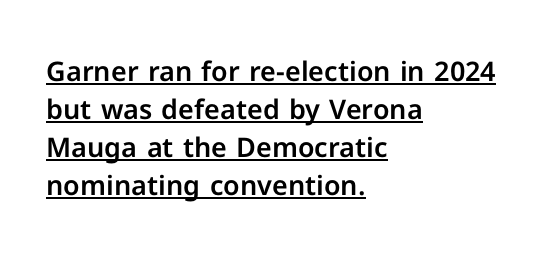
Q: Is the text italic (slanted)? A: No, it is upright.
Q: Is the text underlined? A: Yes.
Q: How is the paragraph aligned? A: Left-aligned.
Q: Is the spacing between letters normal or unusually wide? A: Normal.
Q: Is the spacing between lines tight, normal or loose? A: Normal.
